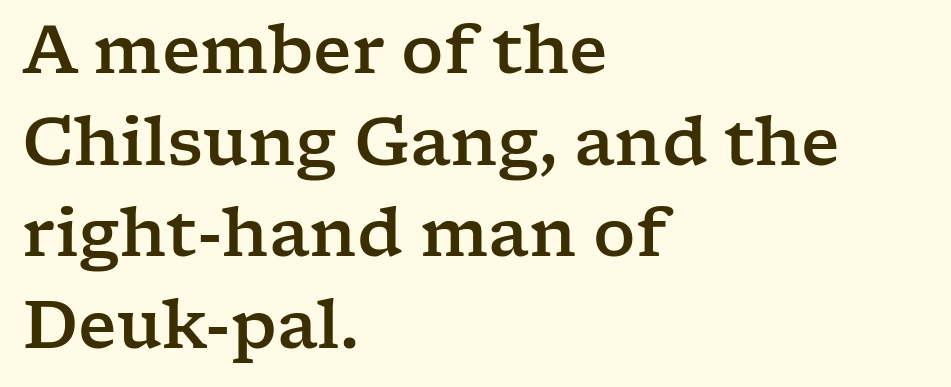
{"serif": "yes", "italic": "no", "width": "wide", "stroke_contrast": "low", "x_height": "medium", "monospaced": "no", "underline": "no", "align": "left", "line_spacing": "normal", "line_spacing_ratio": 1.39, "letter_spacing": "normal", "letter_spacing_em": 0.0, "glyph_px": 66}
